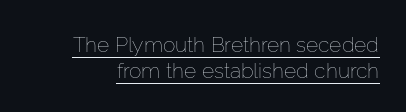
Q: Is the text bold? A: No.
Q: Is the text italic (slanted)? A: No, it is upright.
Q: Is the text underlined? A: Yes.
Q: Is the spacing between letters normal or unusually wide? A: Normal.
